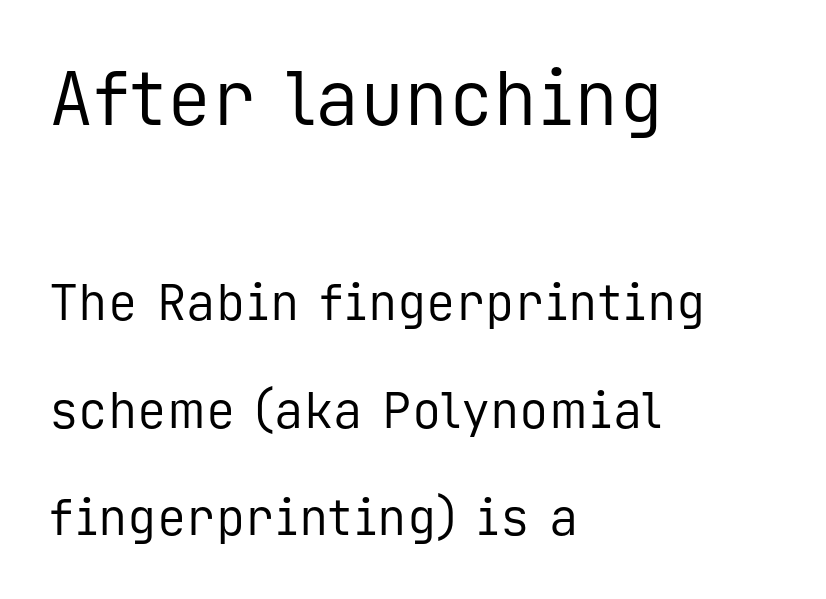
{"serif": "no", "italic": "no", "bold": "no", "weight": "regular", "width": "normal", "stroke_contrast": "low", "x_height": "medium", "monospaced": "yes", "underline": "no", "align": "left", "line_spacing": "loose", "line_spacing_ratio": 2.19, "letter_spacing": "normal", "letter_spacing_em": 0.0, "larger_block": "first", "size_ratio": 1.51, "glyph_px": 74}
